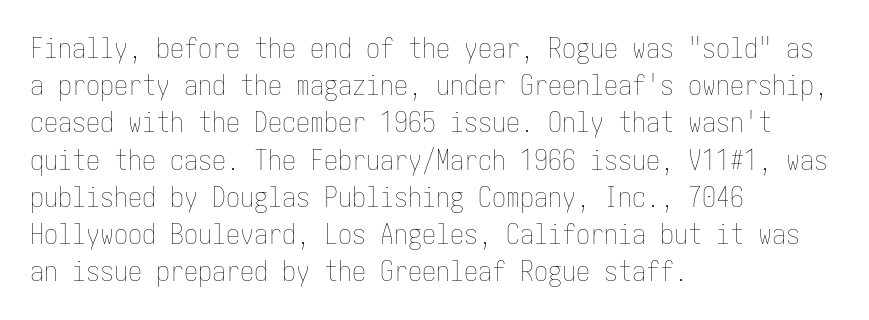
{"italic": "no", "bold": "no", "weight": "thin", "width": "condensed", "stroke_contrast": "low", "x_height": "medium", "underline": "no", "align": "left", "line_spacing": "normal", "line_spacing_ratio": 1.33, "letter_spacing": "normal", "letter_spacing_em": 0.0, "glyph_px": 28}
